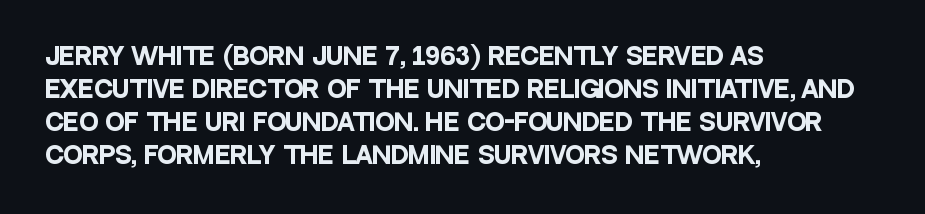
Q: Is the text bold? A: Yes.
Q: Is the text italic (slanted)? A: No, it is upright.
Q: Is the text underlined? A: No.
Q: How is the paragraph aligned? A: Left-aligned.
Q: Is the spacing between letters normal or unusually wide? A: Normal.
Q: Is the spacing between lines tight, normal or loose? A: Normal.
